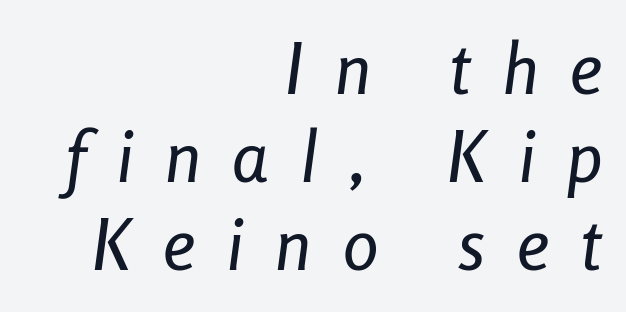
{"italic": "yes", "lean": "right", "slant_degrees": 8, "width": "condensed", "stroke_contrast": "low", "x_height": "medium", "monospaced": "no", "underline": "no", "align": "right", "line_spacing_ratio": 1.24, "letter_spacing": "wide", "letter_spacing_em": 0.45, "glyph_px": 71}
